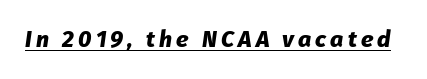
{"italic": "yes", "lean": "right", "slant_degrees": 8, "bold": "yes", "underline": "yes", "glyph_px": 23}
